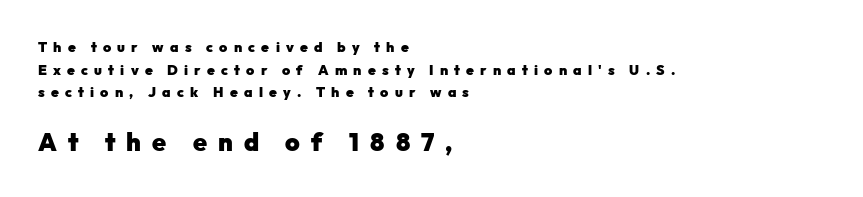
The image shows 25 px bold type, upright; set left-aligned, normal line spacing (1.62x), unusually wide letter spacing (+0.44 em), not underlined; the second (bottom) block is 1.79x larger.
